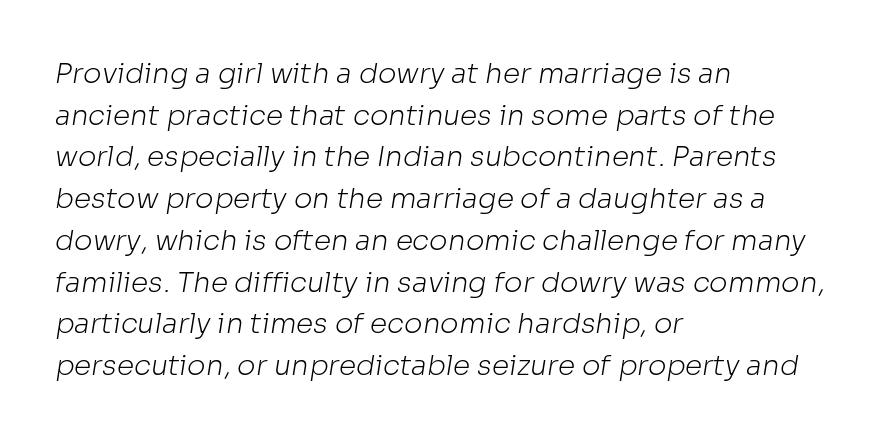
The image shows 28 px light sans-serif type; set left-aligned, normal line spacing (1.49x), normal letter spacing, not underlined; low stroke contrast and a medium x-height.
